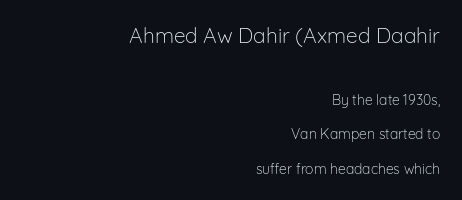
Q: Is the text bold? A: No.
Q: Is the text italic (slanted)? A: No, it is upright.
Q: Is the text underlined? A: No.
Q: How is the paragraph aligned? A: Right-aligned.
Q: Is the spacing between letters normal or unusually wide? A: Normal.
Q: Is the spacing between lines tight, normal or loose? A: Loose.
Q: Which block of text is set in a larger size, the first (top) or the second (bottom)? A: The first (top) one.
